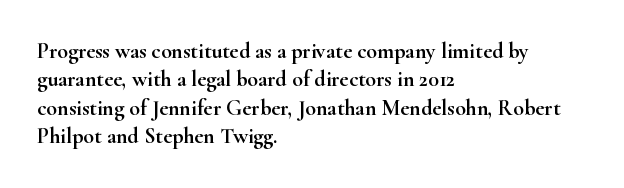
The image shows 22 px text type, upright; set left-aligned, normal line spacing (1.29x), normal letter spacing, not underlined.
